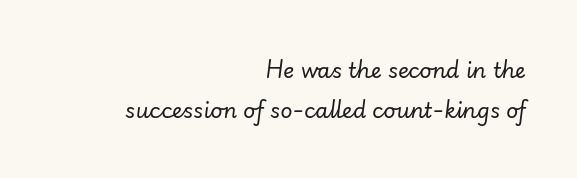
{"italic": "yes", "lean": "right", "slant_degrees": 7, "bold": "no", "underline": "no", "align": "right", "line_spacing": "loose", "line_spacing_ratio": 1.91, "letter_spacing": "normal", "letter_spacing_em": 0.0, "glyph_px": 21}
